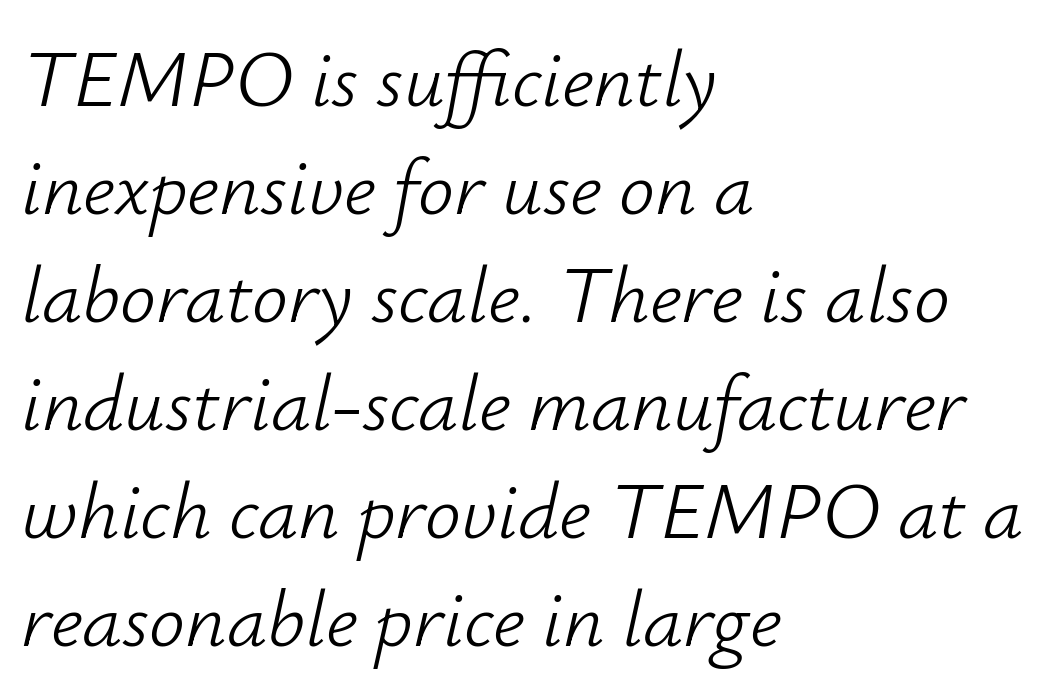
Heaviness? Minimal to ordinary, like unemphasized prose. Nobody touched the tracking dial on this one. The space beneath each line is pristine and unruled. This rendering uses left alignment, leaving the right contour irregular. The letters advance in unequal steps, a hallmark of proportional type. The lines sit at an ordinary, default distance from one another.
